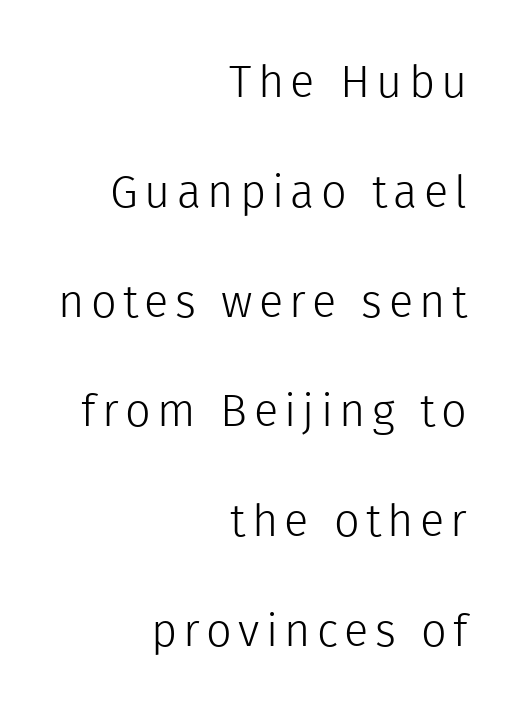
In terms of posture, this sample is upright. Here the designer chose a conventional face with non-uniform glyph widths. Stroke mass is kept to a normal reading level or below. The lines are spread far apart with generous leading. Letters rest on an invisible, unmarked baseline.
